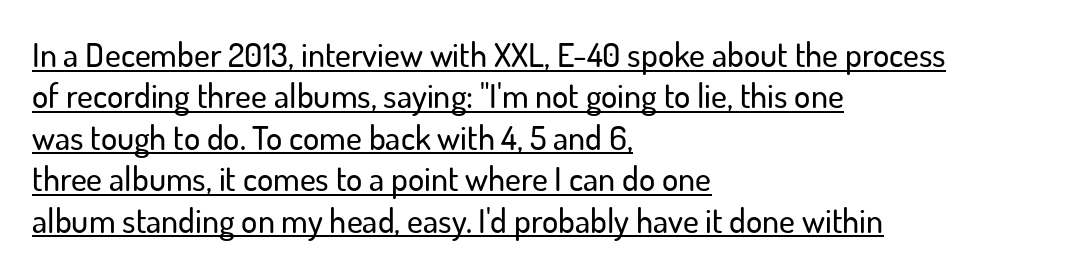
{"serif": "no", "italic": "no", "width": "normal", "stroke_contrast": "low", "x_height": "small", "monospaced": "no", "underline": "yes", "align": "left", "line_spacing_ratio": 1.22, "letter_spacing": "normal", "letter_spacing_em": 0.0, "glyph_px": 34}
